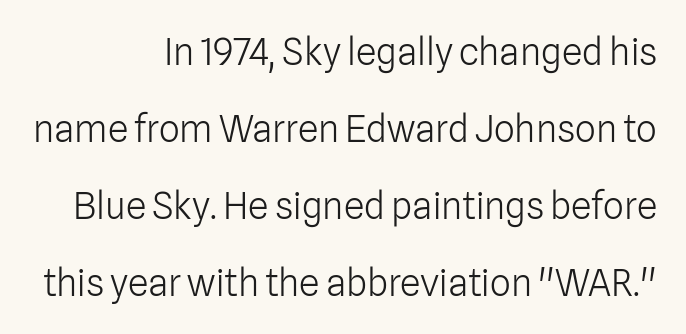
The zone under the glyphs is completely vacant. Honestly, the letter spacing is just normal — you wouldn't notice it. Alignment: flush right. Characters remain perfectly vertical along every line. Spacing verdict: proportional, widths tailored to each character. Summary of vertical rhythm: relaxed, with wide interline spacing.
